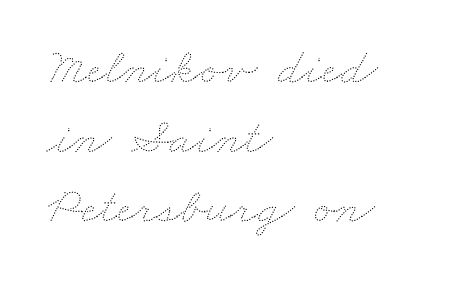
The image shows 52 px thin, wide type; set left-aligned, normal line spacing (1.34x), normal letter spacing, not underlined; medium stroke contrast and a small x-height.
